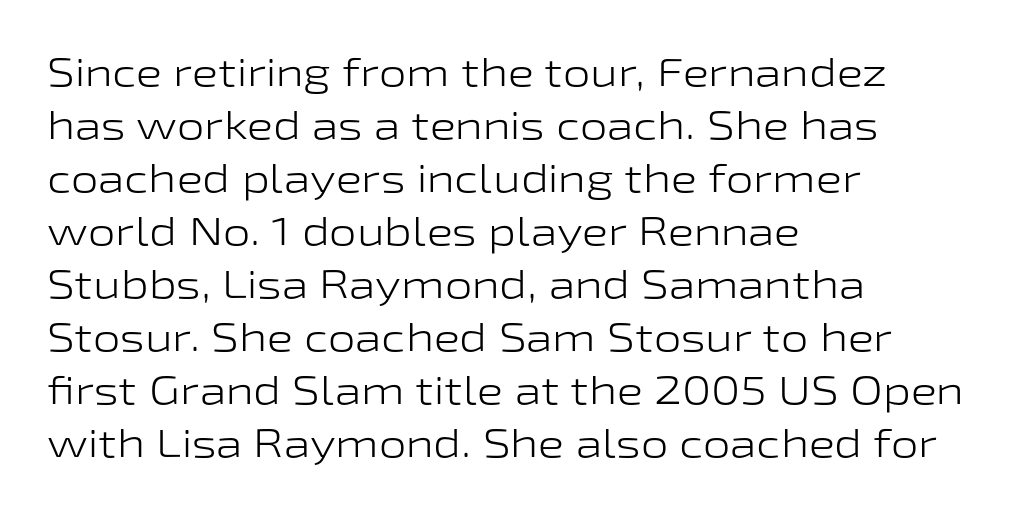
Letters rest on an invisible, unmarked baseline. A typesetter would call this proportional, since set widths differ per character. This sample uses an upright cut, with every glyph sitting square on the baseline. Weight class: somewhere from thin through regular. Spacing between characters is what you'd get straight out of the box. Leading matches the norm, producing a regular column.
